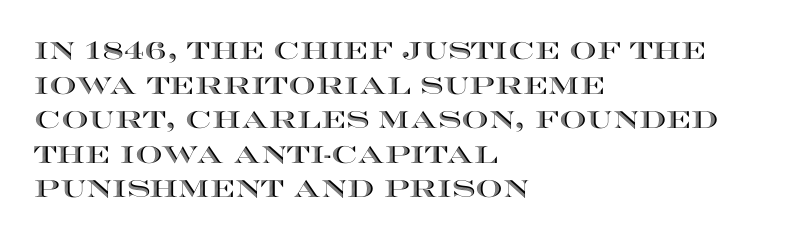
The compositor pushed each line to the left boundary. Compared with typical paragraphs, the rows here are spaced about the same. Here the glyphs are tracked normally, forming tight word shapes. Check the space under the baseline: it is left empty. You can tell it's not italic because the verticals are truly vertical.
